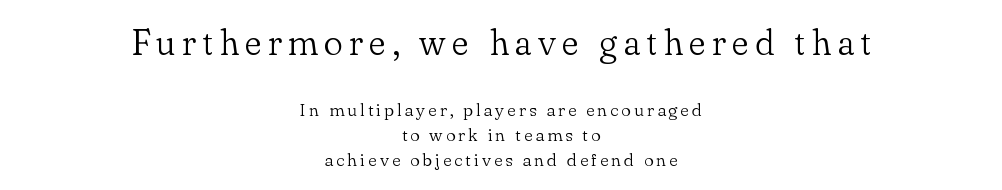
{"serif": "yes", "italic": "no", "bold": "no", "weight": "light", "width": "normal", "stroke_contrast": "low", "x_height": "small", "monospaced": "no", "underline": "no", "align": "center", "line_spacing": "normal", "line_spacing_ratio": 1.39, "larger_block": "first", "size_ratio": 2.0, "glyph_px": 36}
